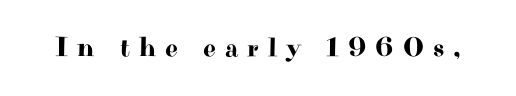
The image shows 28 px wide serif type, upright; set unusually wide letter spacing (+0.32 em), not underlined; high stroke contrast and a small x-height.
